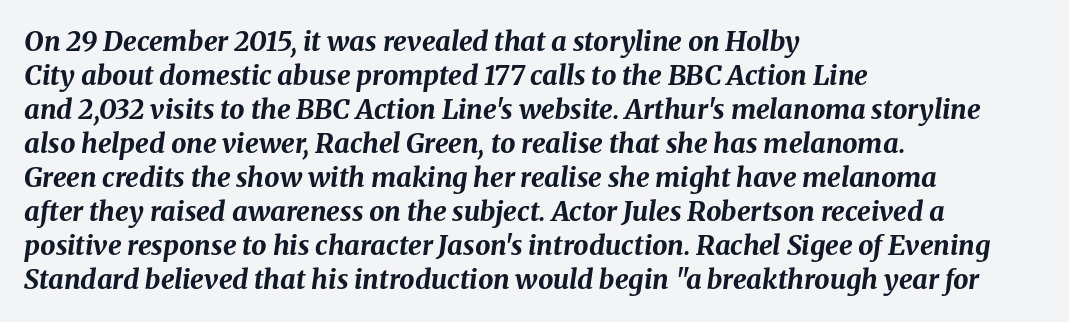
The image shows 27 px bold type, italic (leaning right); set left-aligned, normal line spacing (1.26x), normal letter spacing, not underlined.
